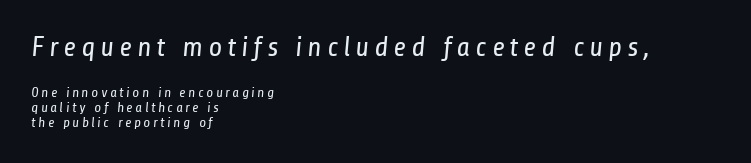
Note the varied advance widths — an 'i' is clearly narrower than an 'm'. Where is the straight margin? On the left. Summary of vertical rhythm: compact, with narrow interline spacing. Larger block? The one above; the one below is distinctly smaller.
